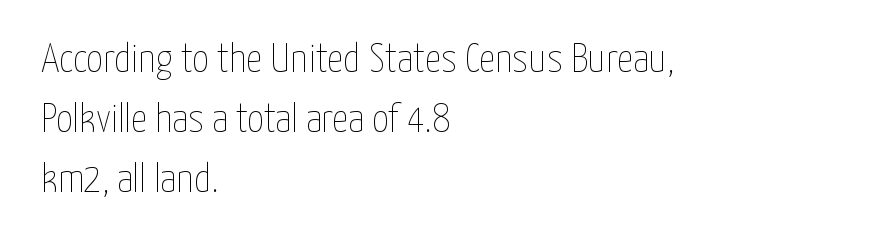
The image shows 41 px thin, condensed type, upright; set left-aligned, normal line spacing (1.46x), normal letter spacing, not underlined; low stroke contrast and a medium x-height.
